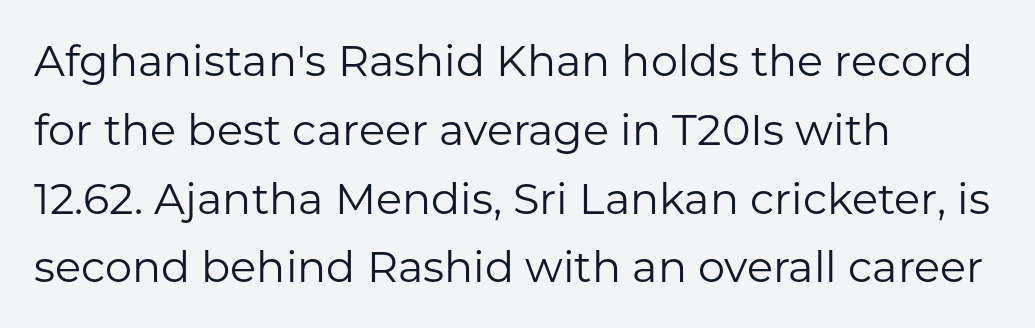
Q: Is the text bold? A: No.
Q: Is the text italic (slanted)? A: No, it is upright.
Q: Is the typeface a serif or a sans-serif typeface? A: Sans-serif.
Q: Is the text underlined? A: No.
Q: How is the paragraph aligned? A: Left-aligned.
Q: Is the spacing between letters normal or unusually wide? A: Normal.
Q: Is the spacing between lines tight, normal or loose? A: Normal.
Q: Width (condensed, normal, or wide)? A: Normal.
Q: Stroke contrast? A: Low.
Q: x-height? A: Medium.
Q: Monospaced? A: No.
